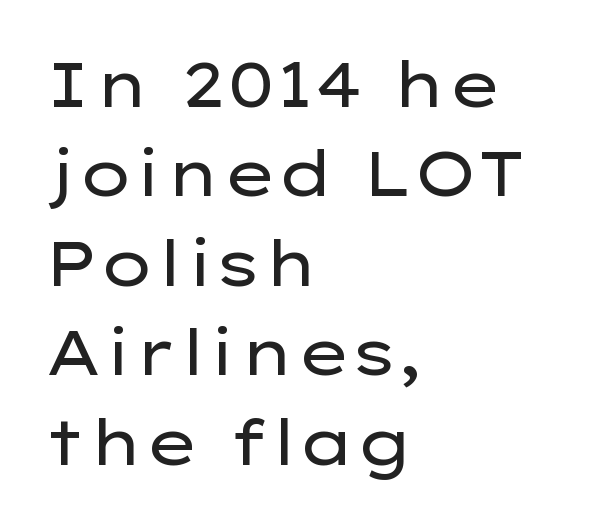
Q: Is the text bold? A: No.
Q: Is the text italic (slanted)? A: No, it is upright.
Q: Is the typeface a serif or a sans-serif typeface? A: Sans-serif.
Q: Is the text underlined? A: No.
Q: How is the paragraph aligned? A: Left-aligned.
Q: Is the spacing between letters normal or unusually wide? A: Normal.
Q: Is the spacing between lines tight, normal or loose? A: Normal.
Q: Width (condensed, normal, or wide)? A: Wide.
Q: Stroke contrast? A: Low.
Q: x-height? A: Medium.
Q: Monospaced? A: No.
